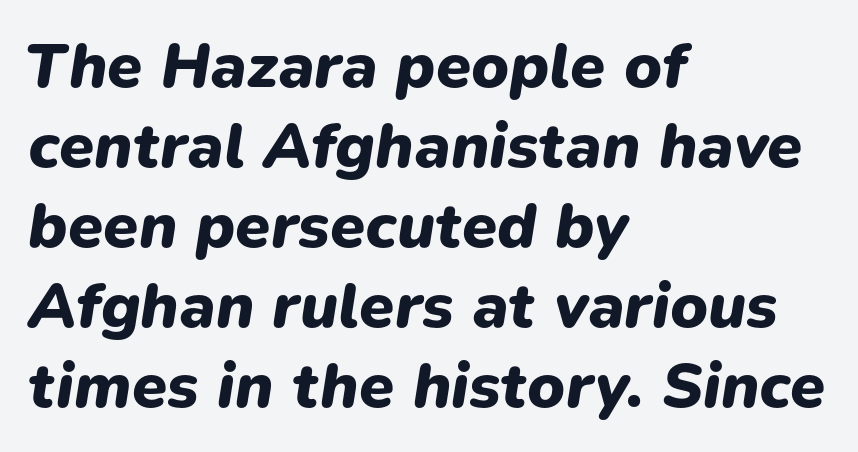
The image shows 64 px heavy type, italic (leaning right); set left-aligned, normal line spacing (1.25x), normal letter spacing, not underlined; low stroke contrast and a medium x-height.
